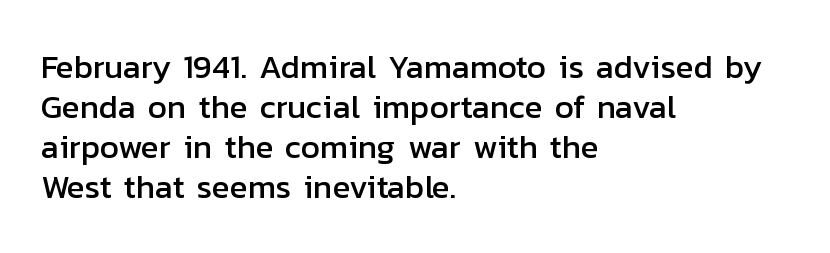
Horizontally, the lines are justified to the leading edge only. Plain, unruled lines of type. Tall strokes in this sample are plumb rather than angled. Is this a fixed-width face? No — the glyphs have proportional, varying widths. The designer went with a sans here, leaving each stem footless. Standard letterfit; no display-style spreading of the glyphs.
